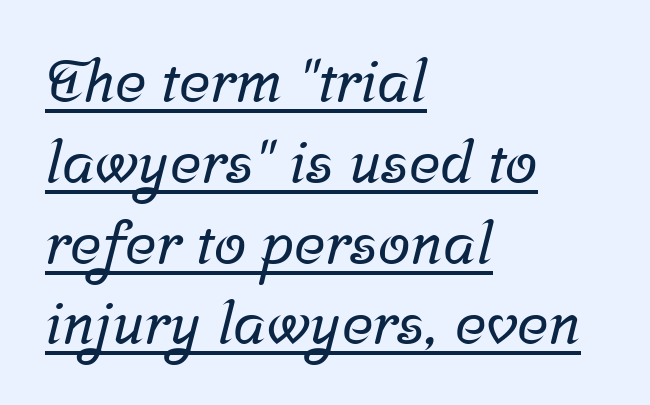
{"width": "normal", "stroke_contrast": "low", "x_height": "medium", "monospaced": "no", "underline": "yes", "align": "left", "line_spacing": "normal", "line_spacing_ratio": 1.37, "letter_spacing": "normal", "letter_spacing_em": 0.0, "glyph_px": 59}
